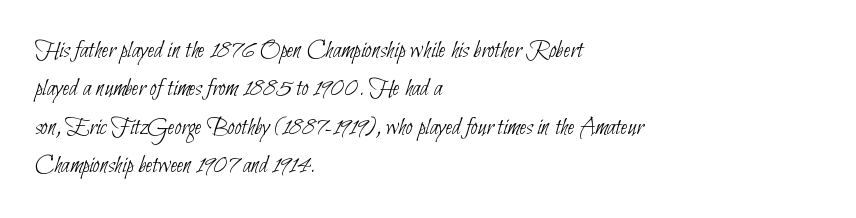
{"bold": "no", "underline": "no", "align": "left", "line_spacing": "normal", "line_spacing_ratio": 1.54, "letter_spacing": "normal", "letter_spacing_em": 0.0, "glyph_px": 25}
